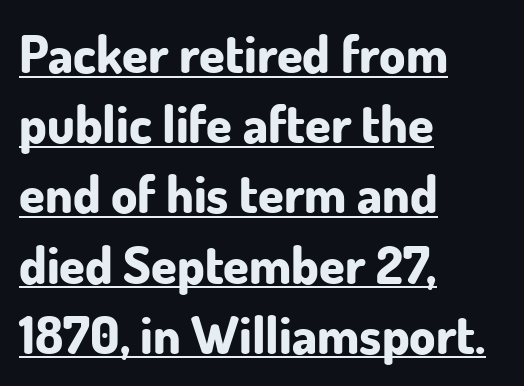
Q: Is the text bold? A: Yes.
Q: Is the text italic (slanted)? A: No, it is upright.
Q: Is the typeface a serif or a sans-serif typeface? A: Sans-serif.
Q: Is the text underlined? A: Yes.
Q: How is the paragraph aligned? A: Left-aligned.
Q: Is the spacing between letters normal or unusually wide? A: Normal.
Q: Is the spacing between lines tight, normal or loose? A: Normal.
Q: Width (condensed, normal, or wide)? A: Normal.
Q: Stroke contrast? A: Low.
Q: x-height? A: Small.
Q: Monospaced? A: No.
